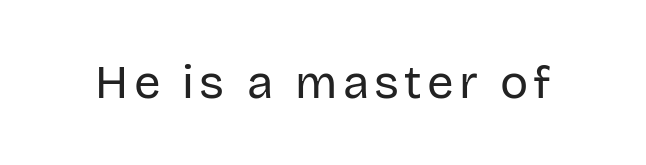
Q: Is the text bold? A: No.
Q: Is the text italic (slanted)? A: No, it is upright.
Q: Is the typeface a serif or a sans-serif typeface? A: Sans-serif.
Q: Is the text underlined? A: No.
Q: Width (condensed, normal, or wide)? A: Normal.
Q: Stroke contrast? A: Low.
Q: x-height? A: Large.
Q: Monospaced? A: No.
